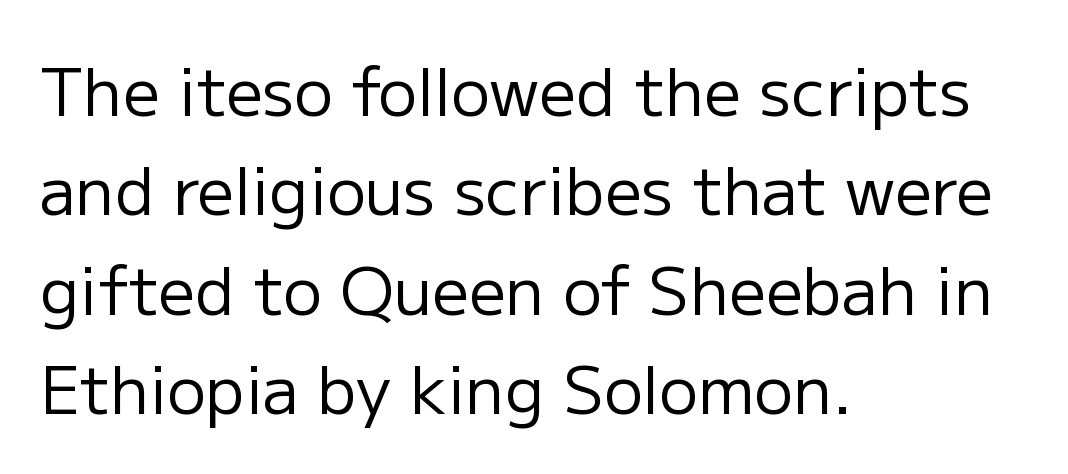
Q: Is the text bold? A: No.
Q: Is the text italic (slanted)? A: No, it is upright.
Q: Is the typeface a serif or a sans-serif typeface? A: Sans-serif.
Q: Is the text underlined? A: No.
Q: How is the paragraph aligned? A: Left-aligned.
Q: Is the spacing between letters normal or unusually wide? A: Normal.
Q: Is the spacing between lines tight, normal or loose? A: Normal.
Q: Width (condensed, normal, or wide)? A: Normal.
Q: Stroke contrast? A: Low.
Q: x-height? A: Medium.
Q: Monospaced? A: No.
